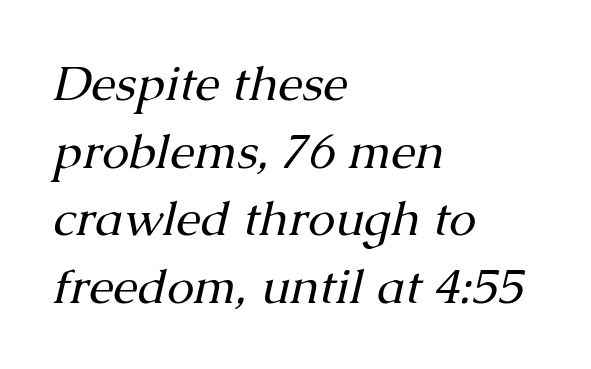
{"serif": "yes", "italic": "yes", "lean": "right", "slant_degrees": 13, "bold": "no", "weight": "regular", "width": "normal", "stroke_contrast": "medium", "x_height": "medium", "monospaced": "no", "underline": "no", "align": "left", "line_spacing": "normal", "line_spacing_ratio": 1.38, "letter_spacing": "normal", "letter_spacing_em": 0.0, "glyph_px": 49}
